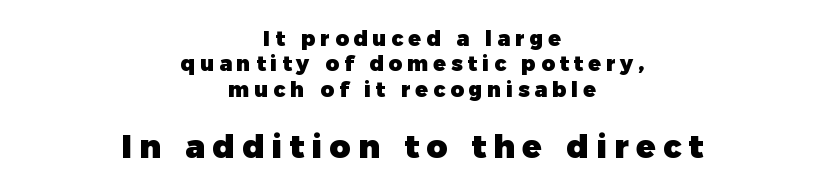
Q: Is the text bold? A: Yes.
Q: Is the text italic (slanted)? A: No, it is upright.
Q: Is the typeface a serif or a sans-serif typeface? A: Sans-serif.
Q: Is the text underlined? A: No.
Q: How is the paragraph aligned? A: Centered.
Q: Is the spacing between letters normal or unusually wide? A: Unusually wide.
Q: Which block of text is set in a larger size, the first (top) or the second (bottom)? A: The second (bottom) one.
Q: Width (condensed, normal, or wide)? A: Normal.
Q: Stroke contrast? A: Low.
Q: x-height? A: Medium.
Q: Monospaced? A: No.
